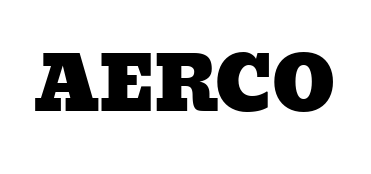
Q: Is the text underlined? A: No.
Q: Is the spacing between letters normal or unusually wide? A: Normal.
Q: Width (condensed, normal, or wide)? A: Wide.
Q: Stroke contrast? A: Low.
Q: x-height? A: Medium.
Q: Monospaced? A: No.
